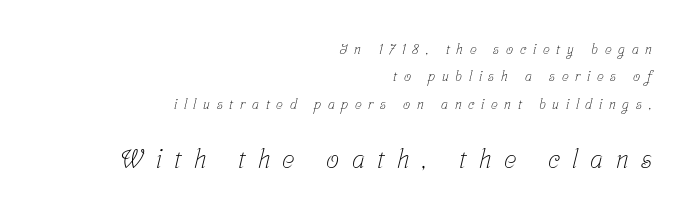
The lines in this sample share a right terminus and differ only in where they begin. What stands out about the letter spacing? Its width — letters are far apart. Bold? No — there's no thickening of the strokes. No word sits above an underline.
